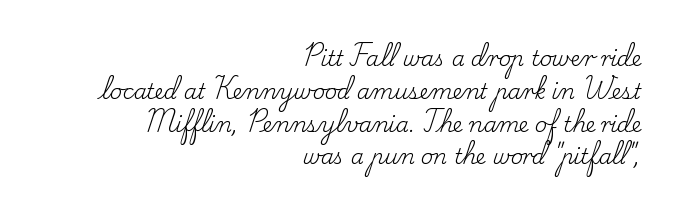
{"bold": "no", "underline": "no", "align": "right", "line_spacing": "normal", "line_spacing_ratio": 1.56, "letter_spacing": "normal", "letter_spacing_em": 0.0, "glyph_px": 21}
